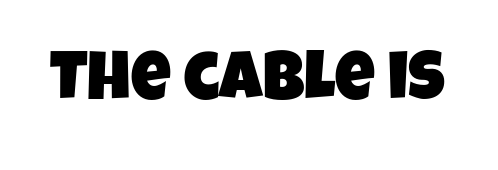
Bare-footed words on every line. The line texture is even and compact thanks to regular tracking. The passage shown is typeset with a sans-serif family. Spacing verdict: proportional, widths tailored to each character.
